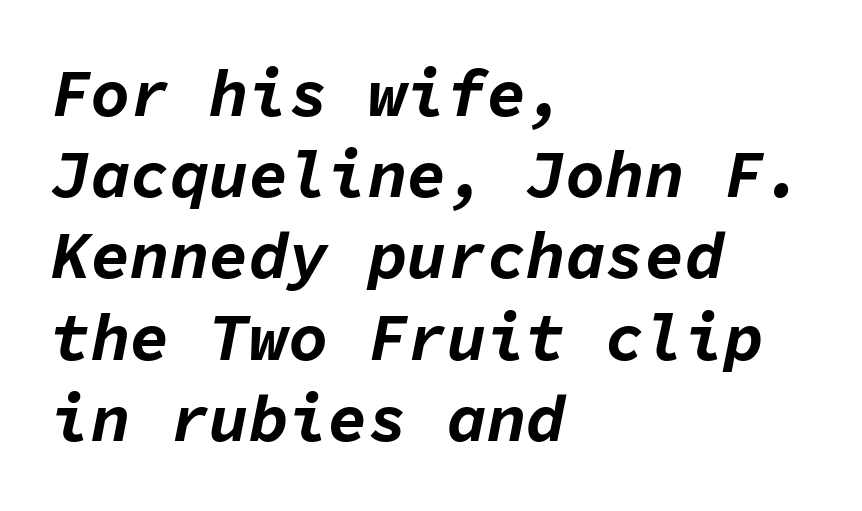
Q: Is the text bold? A: Yes.
Q: Is the text italic (slanted)? A: Yes, it leans right by about 11 degrees.
Q: Is the text underlined? A: No.
Q: How is the paragraph aligned? A: Left-aligned.
Q: Is the spacing between letters normal or unusually wide? A: Normal.
Q: Width (condensed, normal, or wide)? A: Normal.
Q: Stroke contrast? A: Low.
Q: x-height? A: Medium.
Q: Monospaced? A: Yes.
